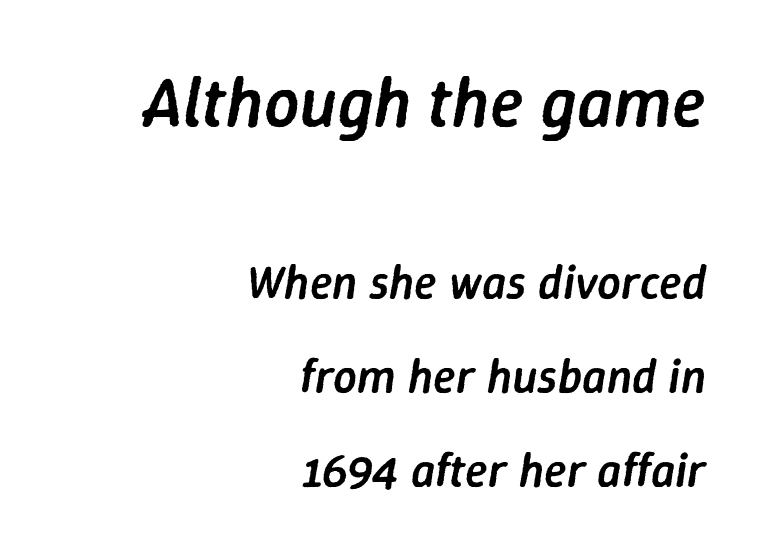
The image shows 70 px semibold type, italic (leaning right); set right-aligned, loose line spacing (2.0x), normal letter spacing, not underlined; the first (top) block is 1.49x larger; low stroke contrast and a medium x-height.
